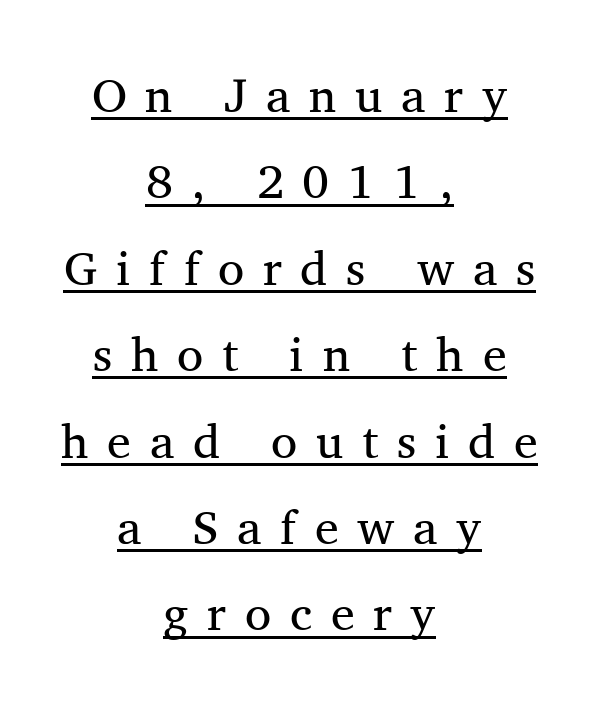
Q: Is the text bold? A: No.
Q: Is the text italic (slanted)? A: No, it is upright.
Q: Is the typeface a serif or a sans-serif typeface? A: Serif.
Q: Is the text underlined? A: Yes.
Q: How is the paragraph aligned? A: Centered.
Q: Is the spacing between letters normal or unusually wide? A: Unusually wide.
Q: Width (condensed, normal, or wide)? A: Normal.
Q: Stroke contrast? A: Medium.
Q: x-height? A: Medium.
Q: Monospaced? A: No.
